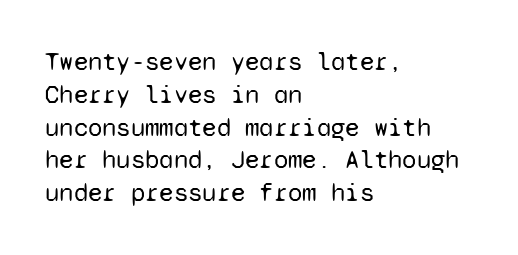
The image shows 26 px text type, upright; set left-aligned, normal line spacing (1.26x), normal letter spacing, not underlined.
